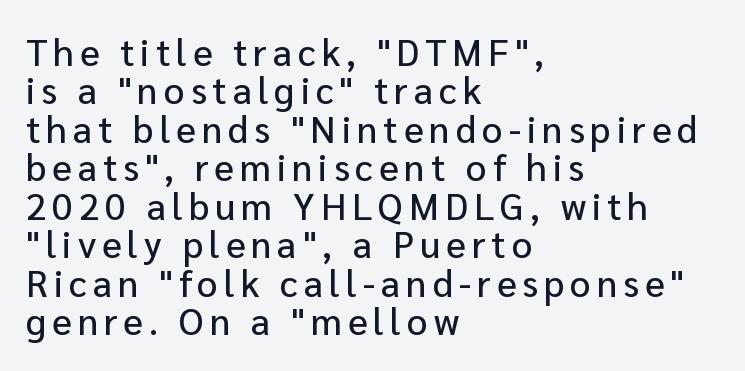
Do the letters lean? They stand straight. Note the varied advance widths — an 'i' is clearly narrower than an 'm'. The rendering shows plain stroke endings on the letterforms — a sans-serif design. Each new line begins almost immediately beneath the previous one. Horizontal alignment here is leftward, the default for most running prose. Clear beneath every line of the passage.
